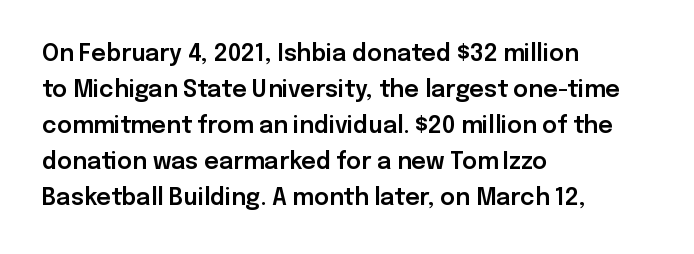
Regular leading. Check under the words: just untouched page. The type is set solid horizontally, with unmodified tracking. The paragraph has a hard left edge and a soft right edge.
